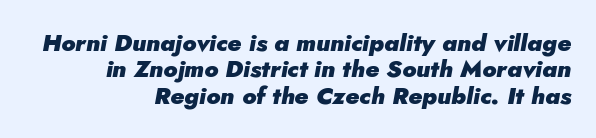
Q: Is the text bold? A: Yes.
Q: Is the text italic (slanted)? A: Yes, it leans right by about 5 degrees.
Q: Is the text underlined? A: No.
Q: How is the paragraph aligned? A: Right-aligned.
Q: Is the spacing between letters normal or unusually wide? A: Normal.
Q: Is the spacing between lines tight, normal or loose? A: Tight.
